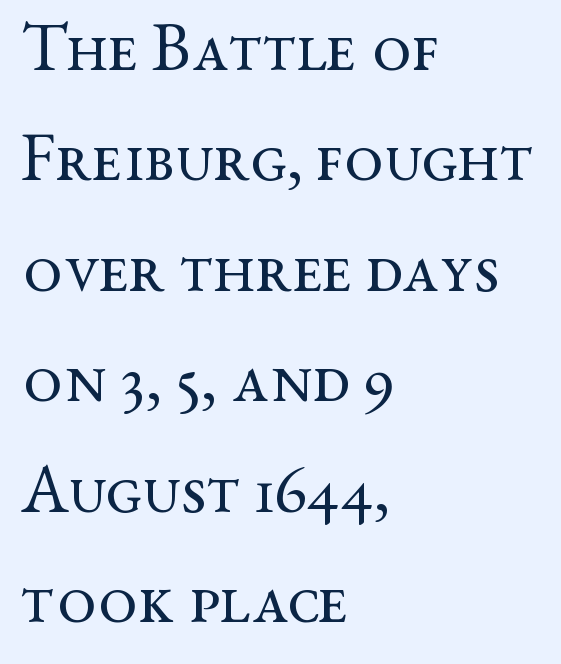
The image shows 69 px regular-weight, wide serif type, upright; set left-aligned, normal line spacing (1.6x), normal letter spacing, not underlined; medium stroke contrast and a medium x-height.
